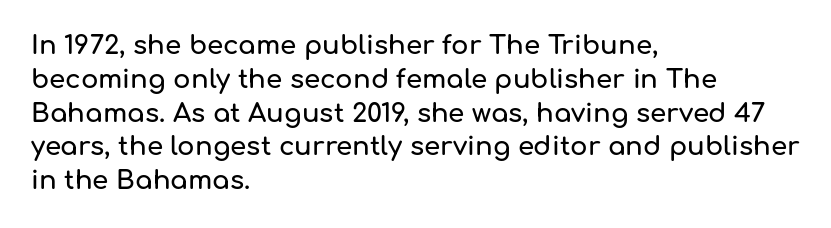
{"italic": "no", "underline": "no", "align": "left", "line_spacing": "normal", "line_spacing_ratio": 1.3, "letter_spacing": "normal", "letter_spacing_em": 0.0, "glyph_px": 26}
